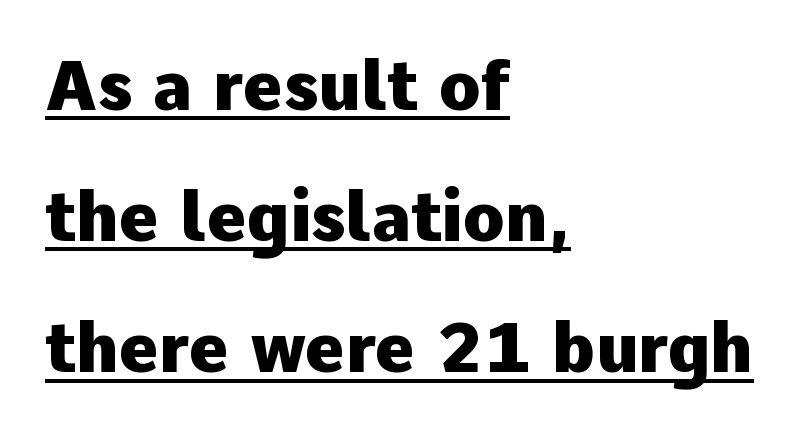
The image shows 68 px heavy sans-serif type, upright; set left-aligned, loose line spacing (1.93x), normal letter spacing, underlined; low stroke contrast and a medium x-height.
